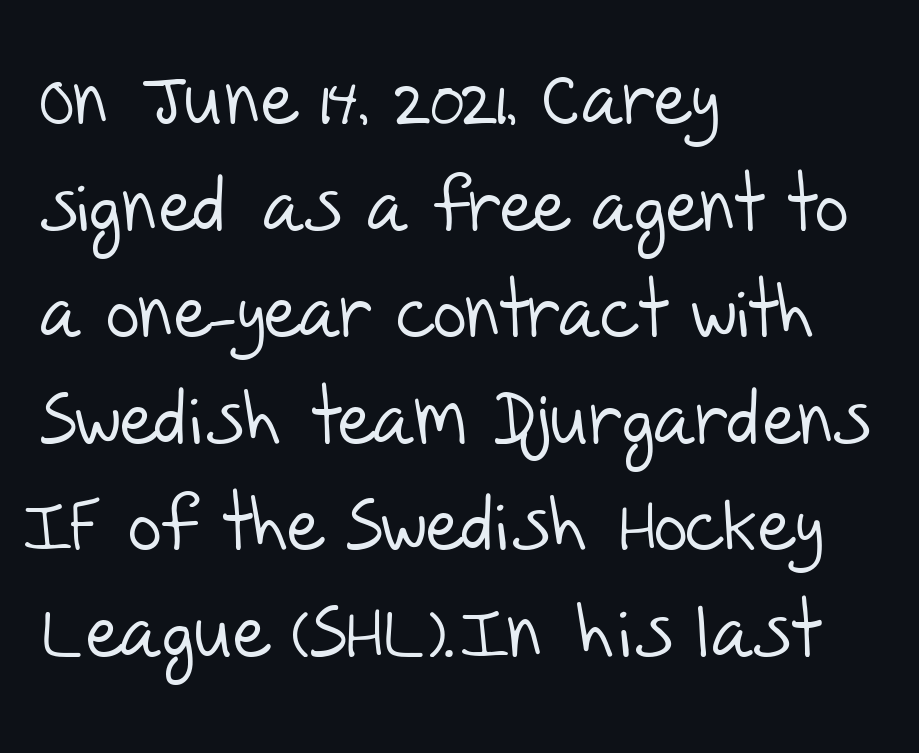
Line beginnings align vertically; line endings do not. The block of text has a typical density, with ordinary space between rows. You could not count columns in this text — the font is proportionally spaced. Tracking value appears to be zero — textbook default spacing. Regarding serifs, this sample does without them. Nothing heavy about these letters — not bold at all.
